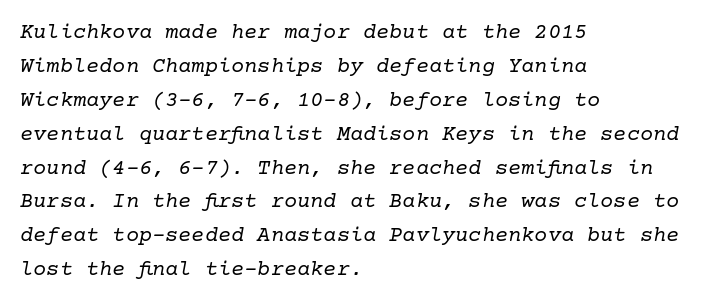
Q: Is the text bold? A: No.
Q: Is the text italic (slanted)? A: Yes, it leans right by about 10 degrees.
Q: Is the text underlined? A: No.
Q: How is the paragraph aligned? A: Left-aligned.
Q: Is the spacing between letters normal or unusually wide? A: Normal.
Q: Is the spacing between lines tight, normal or loose? A: Normal.
